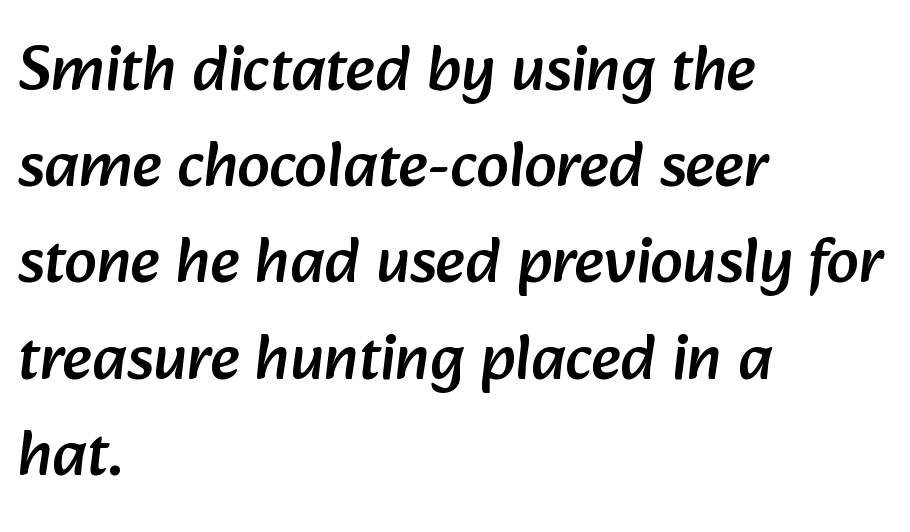
The image shows 65 px sans-serif type; set left-aligned, normal line spacing (1.48x), normal letter spacing, not underlined; low stroke contrast and a medium x-height.
